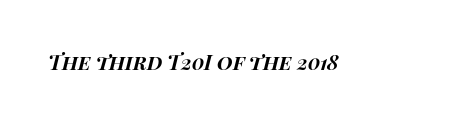
The image shows 20 px bold type, italic (leaning right); set normal letter spacing, not underlined.
